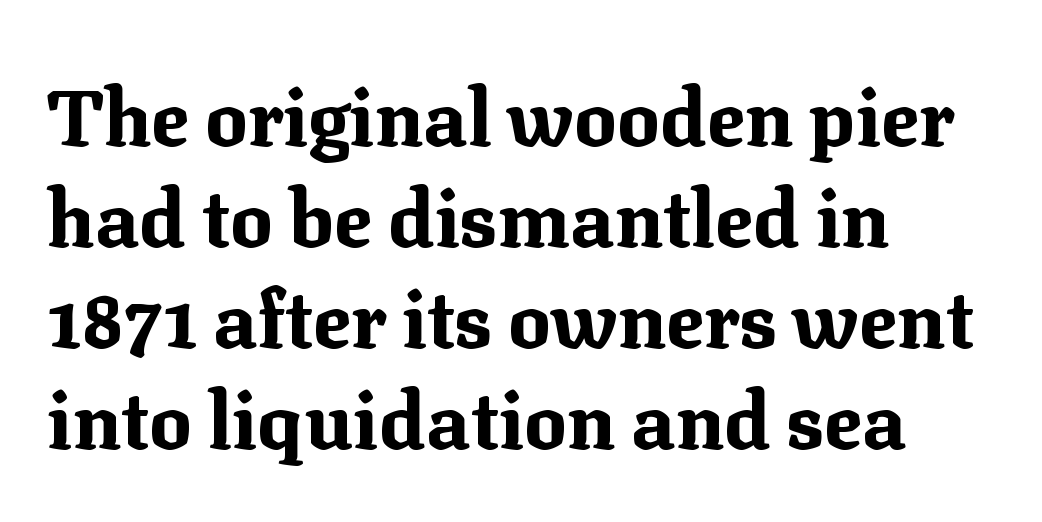
Italic? Not at all — the glyphs are vertical. Is the letter spacing exaggerated? No — it looks like the ordinary default. This is serif lettering, the kind often seen in printed books. Caption: bold face, heavy strokes. Each letter keeps its own natural width here, so spacing adapts to shape. The zone under the glyphs is completely vacant.
